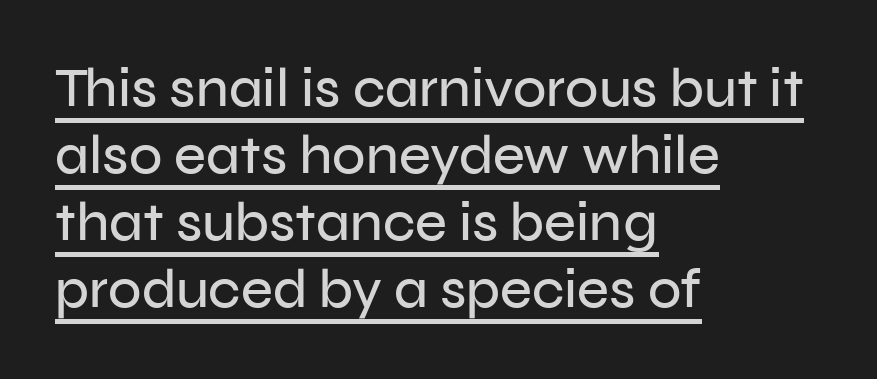
{"serif": "no", "italic": "no", "width": "normal", "stroke_contrast": "low", "x_height": "medium", "monospaced": "no", "underline": "yes", "align": "left", "line_spacing_ratio": 1.22, "letter_spacing": "normal", "letter_spacing_em": 0.0, "glyph_px": 55}
